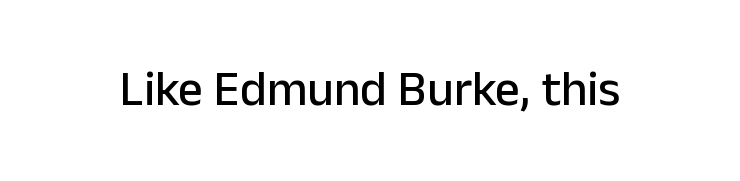
{"serif": "no", "italic": "no", "width": "normal", "stroke_contrast": "low", "x_height": "medium", "monospaced": "no", "underline": "no", "letter_spacing": "normal", "letter_spacing_em": 0.0, "glyph_px": 49}
